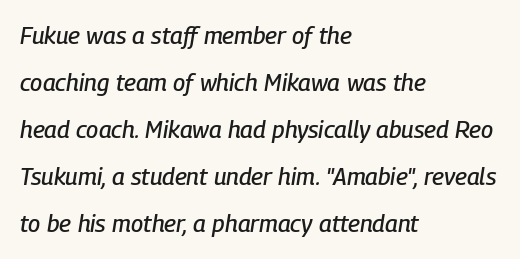
The passage shown stacks its lines with a broad gap. Alignment: flush left. The foot of each line stays bare and open. The line texture is even and compact thanks to regular tracking. There's an unmistakable incline to the writing here.
